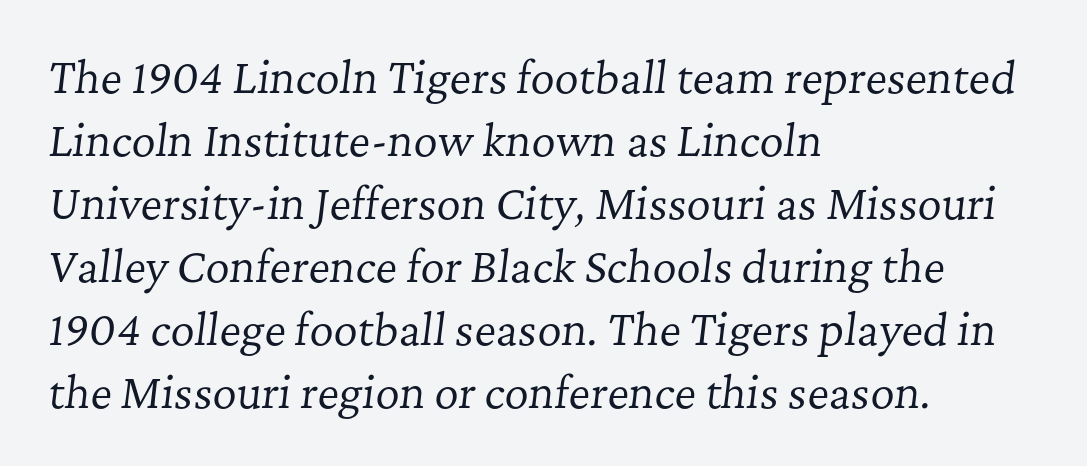
The image shows 42 px regular-weight serif type, italic (leaning right); set left-aligned, normal line spacing (1.5x), normal letter spacing, not underlined; low stroke contrast and a medium x-height.
